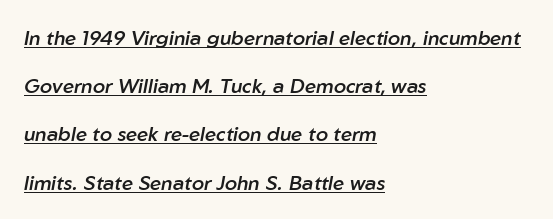
Q: Is the text bold? A: Semi-bold.
Q: Is the text italic (slanted)? A: Yes, it leans right by about 10 degrees.
Q: Is the text underlined? A: Yes.
Q: How is the paragraph aligned? A: Left-aligned.
Q: Is the spacing between letters normal or unusually wide? A: Normal.
Q: Is the spacing between lines tight, normal or loose? A: Loose.
